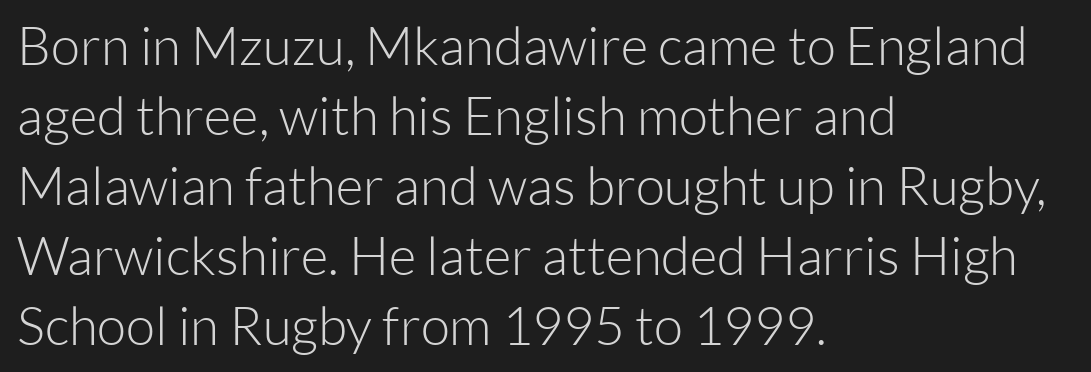
Does the copy run flush right? No — it runs flush left. Classification — sans serif. The typeface has the unassuming heft of standard copy or less. Plain, unruled lines of type.
